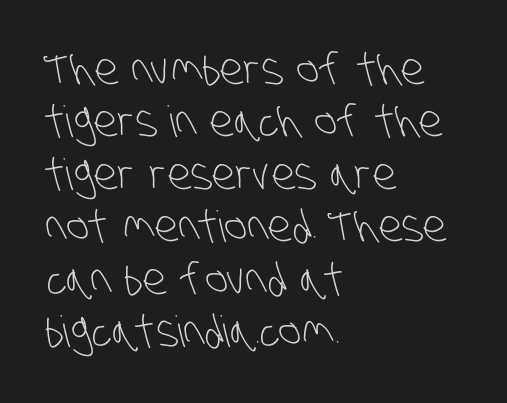
The passage shown is typed in a proportional face where columns would drift. In CSS terms this would be text-align: left. No extra tracking has been applied to these lines. The face used here is a sans, in the tradition of grotesques and geometrics.
